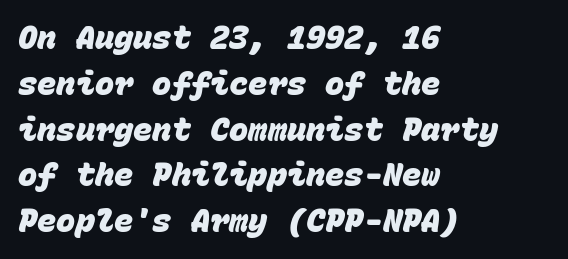
Q: Is the text bold? A: Yes.
Q: Is the typeface a serif or a sans-serif typeface? A: Sans-serif.
Q: Is the text underlined? A: No.
Q: How is the paragraph aligned? A: Left-aligned.
Q: Is the spacing between letters normal or unusually wide? A: Normal.
Q: Is the spacing between lines tight, normal or loose? A: Normal.
Q: Width (condensed, normal, or wide)? A: Normal.
Q: Stroke contrast? A: Low.
Q: x-height? A: Large.
Q: Monospaced? A: Yes.
